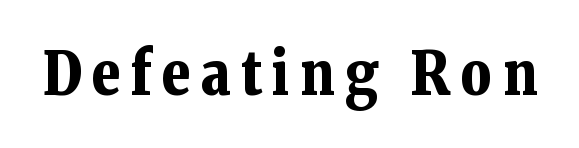
Descenders hang freely into open space. You'd pick this weight for a headline — it's a proper bold. No italicization has been applied; the sample stays upright. The passage shown is typed in a proportional face where columns would drift.
